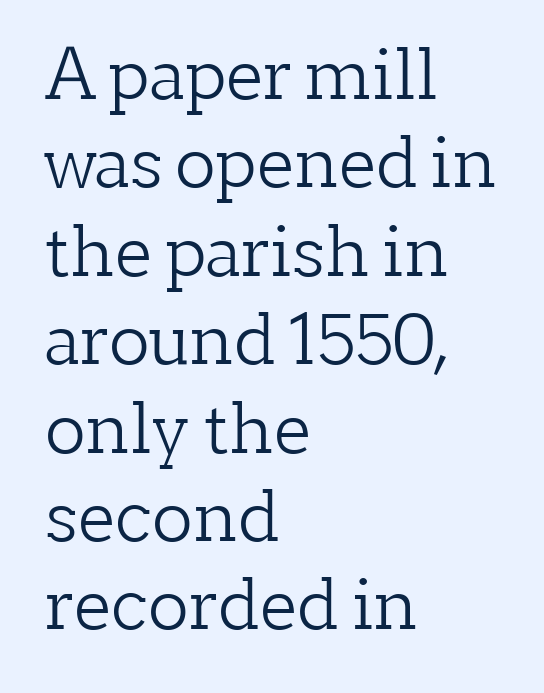
Weight: not bold — regular or lighter. The vertical gap from one line to the next is medium. Varying glyph widths throughout — classic text-font behaviour. Tracking value appears to be zero — textbook default spacing. This sample uses an upright cut, with every glyph sitting square on the baseline. The text was rendered using a seriffed face with decorative stroke endings.
